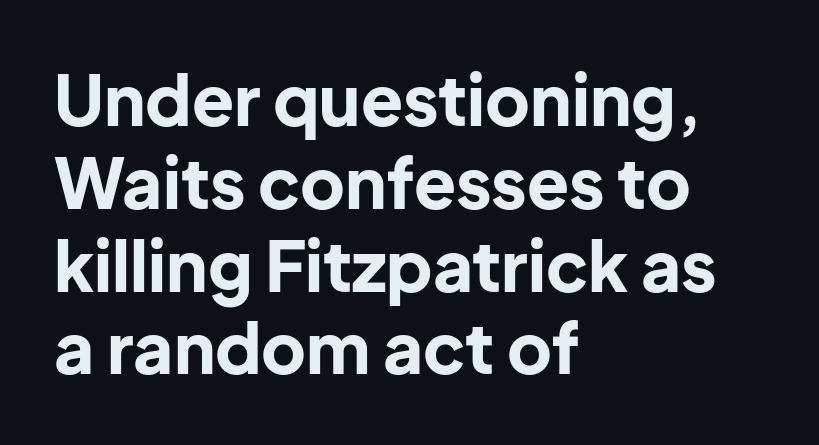
The image shows 69 px bold sans-serif type, upright; set left-aligned, line spacing 1.2x, normal letter spacing, not underlined; low stroke contrast and a medium x-height.
